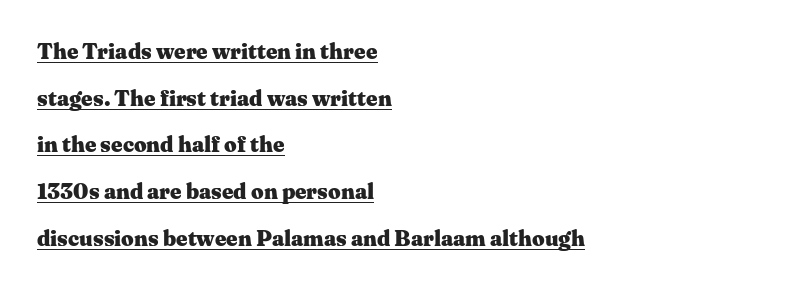
Q: Is the text bold? A: Yes.
Q: Is the text italic (slanted)? A: No, it is upright.
Q: Is the text underlined? A: Yes.
Q: How is the paragraph aligned? A: Left-aligned.
Q: Is the spacing between letters normal or unusually wide? A: Normal.
Q: Is the spacing between lines tight, normal or loose? A: Loose.
